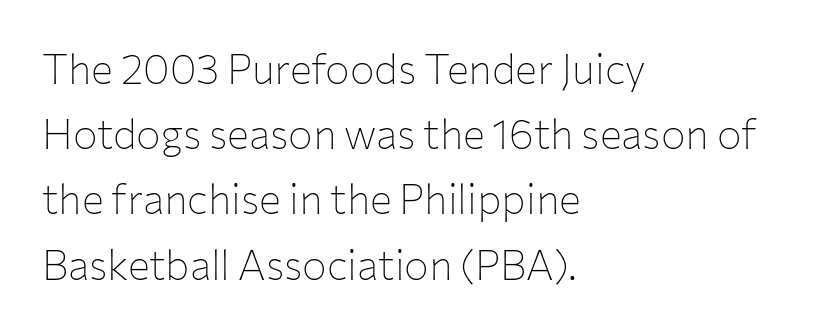
Q: Is the text bold? A: No.
Q: Is the text italic (slanted)? A: No, it is upright.
Q: Is the typeface a serif or a sans-serif typeface? A: Sans-serif.
Q: Is the text underlined? A: No.
Q: How is the paragraph aligned? A: Left-aligned.
Q: Is the spacing between letters normal or unusually wide? A: Normal.
Q: Is the spacing between lines tight, normal or loose? A: Normal.
Q: Width (condensed, normal, or wide)? A: Normal.
Q: Stroke contrast? A: Low.
Q: x-height? A: Medium.
Q: Monospaced? A: No.
